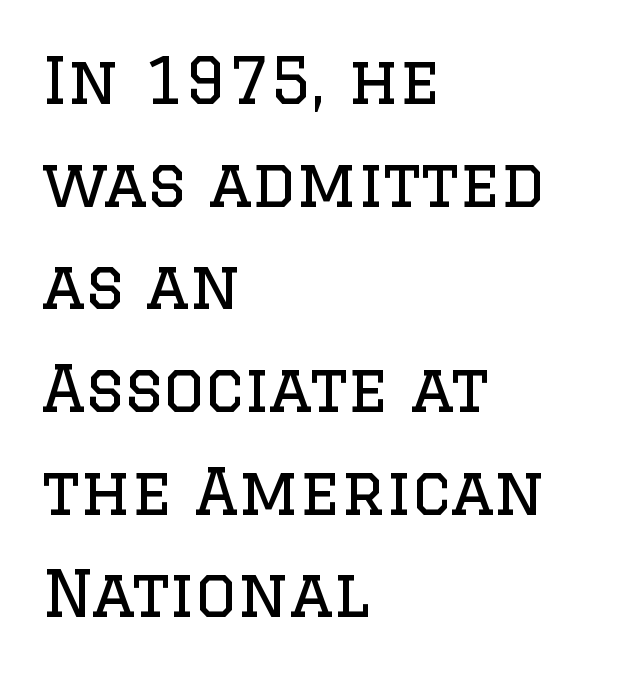
Counters stay open thanks to moderate or lighter strokes. The space beneath each line is pristine and unruled. This rendering employs a face with finishing strokes, i.e., a serif. These lines are rendered in a variable-pitch font.
